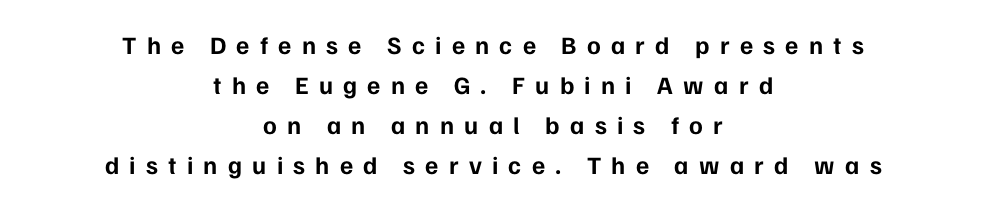
{"italic": "no", "bold": "yes", "underline": "no", "align": "center", "line_spacing": "normal", "line_spacing_ratio": 1.6, "letter_spacing": "wide", "letter_spacing_em": 0.41, "glyph_px": 25}
